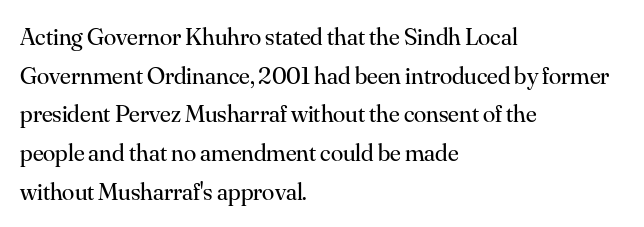
The image shows 25 px text type, upright; set left-aligned, normal line spacing (1.55x), normal letter spacing, not underlined.
